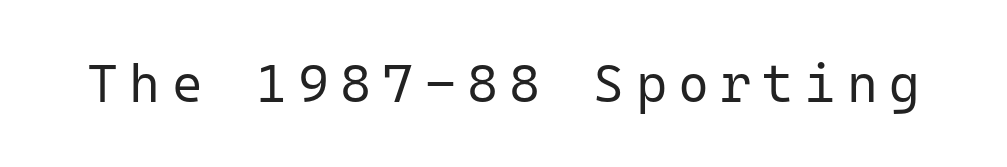
{"serif": "no", "italic": "no", "bold": "no", "weight": "regular", "width": "normal", "stroke_contrast": "low", "x_height": "medium", "monospaced": "yes", "underline": "no", "letter_spacing": "wide", "letter_spacing_em": 0.21, "glyph_px": 53}
